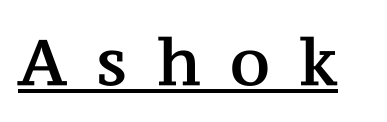
Q: Is the text italic (slanted)? A: No, it is upright.
Q: Is the typeface a serif or a sans-serif typeface? A: Serif.
Q: Is the text underlined? A: Yes.
Q: Is the spacing between letters normal or unusually wide? A: Unusually wide.
Q: Width (condensed, normal, or wide)? A: Normal.
Q: Stroke contrast? A: Medium.
Q: x-height? A: Medium.
Q: Monospaced? A: No.
